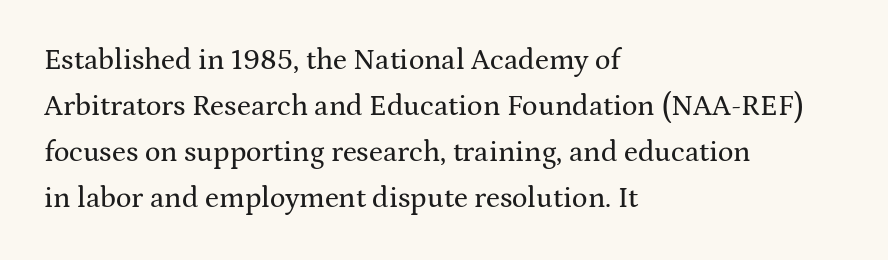
Do the characters align in a grid? No, the font is proportional. Glance below the letters and you will spot only blank space. Every stem runs plumb, perpendicular to the baseline. Tracking value appears to be zero — textbook default spacing. Caption: multi-line text, flush left, ragged right. The rows are spaced the way most documents space them.
